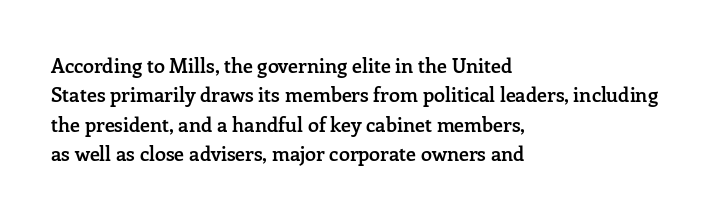
{"italic": "no", "bold": "semi", "underline": "no", "align": "left", "line_spacing": "normal", "line_spacing_ratio": 1.47, "letter_spacing": "normal", "letter_spacing_em": 0.0, "glyph_px": 20}
